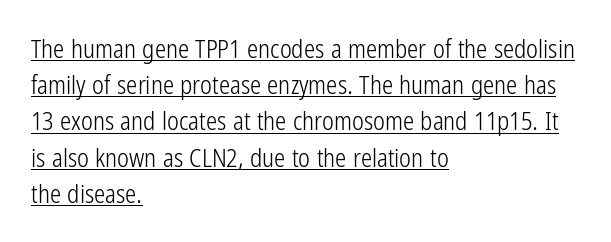
Q: Is the text bold? A: No.
Q: Is the text italic (slanted)? A: No, it is upright.
Q: Is the text underlined? A: Yes.
Q: How is the paragraph aligned? A: Left-aligned.
Q: Is the spacing between letters normal or unusually wide? A: Normal.
Q: Is the spacing between lines tight, normal or loose? A: Normal.
